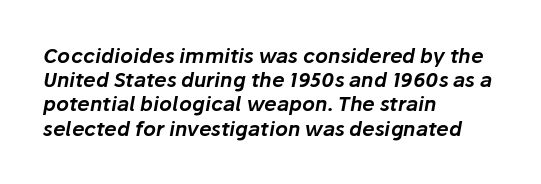
Q: Is the text italic (slanted)? A: Yes, it leans right by about 10 degrees.
Q: Is the text underlined? A: No.
Q: How is the paragraph aligned? A: Left-aligned.
Q: Is the spacing between letters normal or unusually wide? A: Normal.
